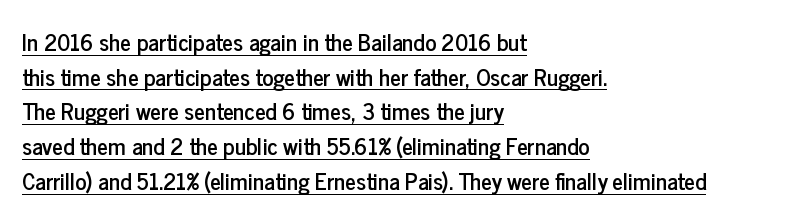
{"italic": "no", "underline": "yes", "align": "left", "line_spacing": "normal", "line_spacing_ratio": 1.51, "letter_spacing": "normal", "letter_spacing_em": 0.0, "glyph_px": 23}
